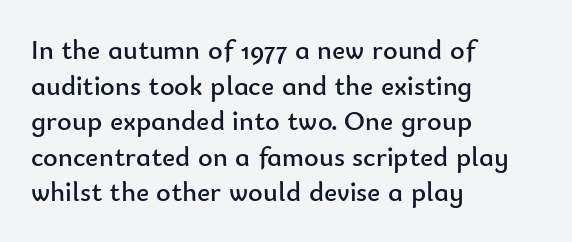
The line-height multiplier appears to be the usual default. No italicization has been applied; the sample stays upright. A typesetter would call this proportional, since set widths differ per character. Underline: absent. The gaps between neighbouring characters are ordinary and unremarkable.
